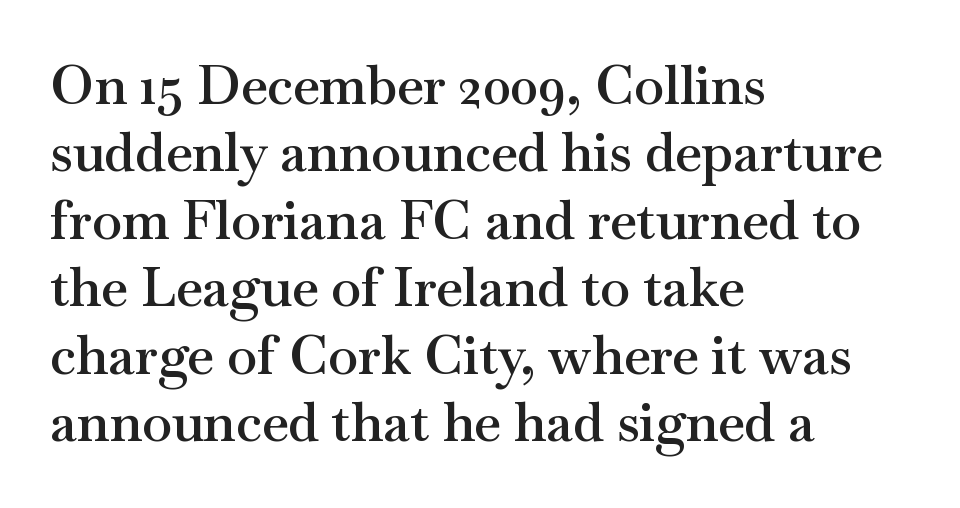
The image shows 54 px semibold, wide serif type, upright; set left-aligned, normal line spacing (1.25x), normal letter spacing, not underlined; medium stroke contrast and a small x-height.
